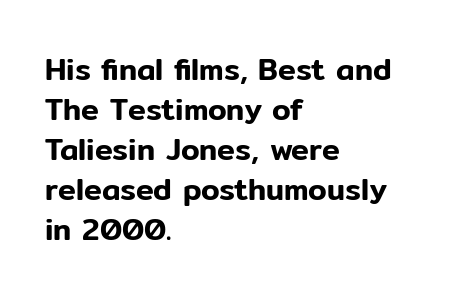
The image shows 30 px sans-serif type, upright; set left-aligned, normal line spacing (1.33x), normal letter spacing, not underlined; low stroke contrast and a medium x-height.
